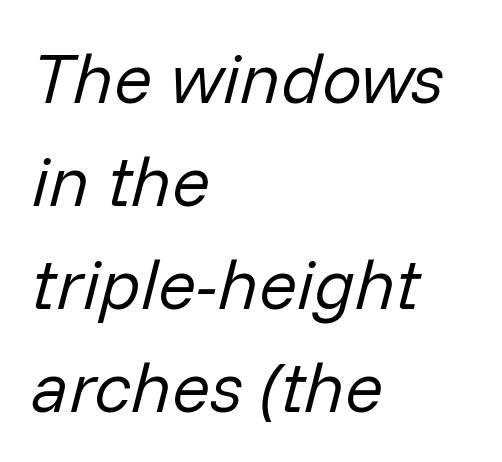
Q: Is the text bold? A: No.
Q: Is the text italic (slanted)? A: Yes, it leans right by about 14 degrees.
Q: Is the text underlined? A: No.
Q: How is the paragraph aligned? A: Left-aligned.
Q: Is the spacing between letters normal or unusually wide? A: Normal.
Q: Is the spacing between lines tight, normal or loose? A: Normal.
Q: Width (condensed, normal, or wide)? A: Normal.
Q: Stroke contrast? A: Low.
Q: x-height? A: Medium.
Q: Monospaced? A: No.
